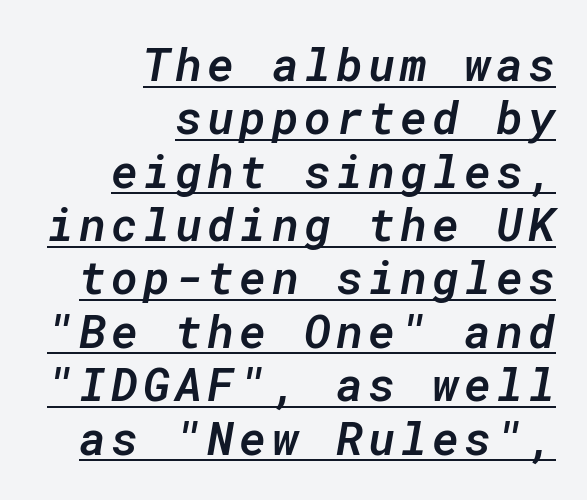
{"italic": "yes", "lean": "right", "slant_degrees": 10, "bold": "semi", "weight": "semibold", "width": "normal", "stroke_contrast": "low", "x_height": "medium", "monospaced": "yes", "underline": "yes", "align": "right", "line_spacing_ratio": 1.16, "glyph_px": 46}
